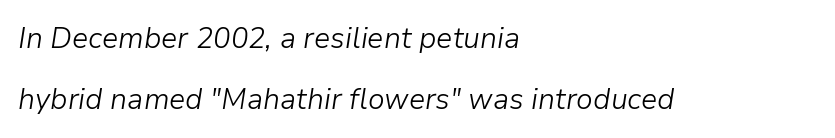
{"italic": "yes", "lean": "right", "slant_degrees": 9, "bold": "no", "weight": "light", "width": "normal", "stroke_contrast": "low", "x_height": "medium", "monospaced": "no", "underline": "no", "align": "left", "line_spacing": "loose", "line_spacing_ratio": 2.09, "letter_spacing": "normal", "letter_spacing_em": 0.0, "glyph_px": 29}
